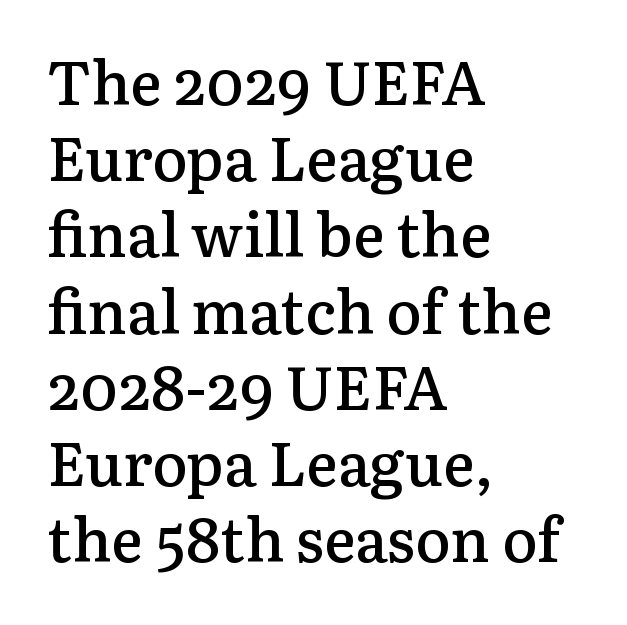
{"serif": "yes", "italic": "no", "bold": "semi", "weight": "semibold", "width": "normal", "stroke_contrast": "low", "x_height": "medium", "monospaced": "no", "underline": "no", "align": "left", "line_spacing": "normal", "line_spacing_ratio": 1.27, "letter_spacing": "normal", "letter_spacing_em": 0.0, "glyph_px": 60}
